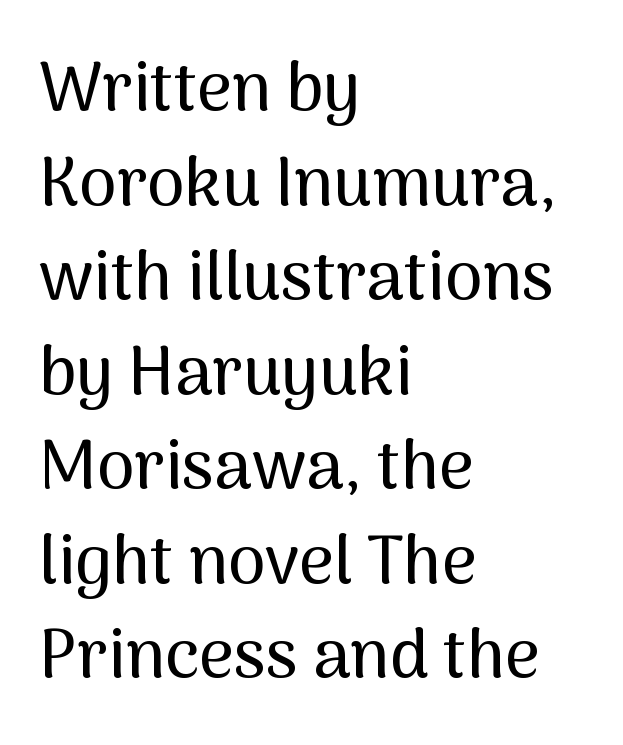
The image shows 68 px sans-serif type, upright; set left-aligned, normal line spacing (1.39x), normal letter spacing, not underlined; medium stroke contrast and a medium x-height.
